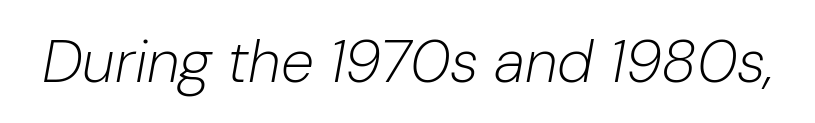
The typography opts for an oblique posture over an upright one. Unmarked baselines from the first word to the last. This sample has the flowing, uneven cadence of proportional lettering. Weight: not bold — regular or lighter. Each word holds together tightly as a unit, with standard inter-letter gaps.
